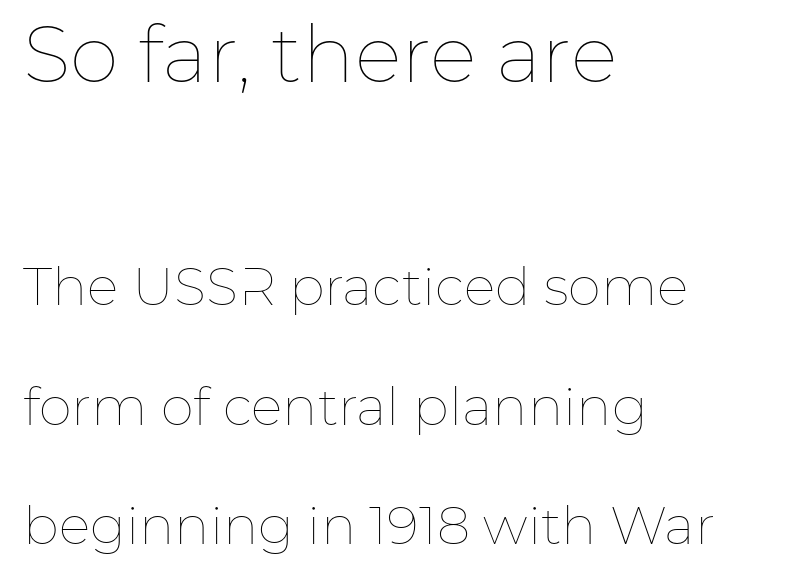
The image shows 79 px thin type, upright; set left-aligned, loose line spacing (2.26x), normal letter spacing, not underlined; the first (top) block is 1.49x larger; low stroke contrast and a medium x-height.
